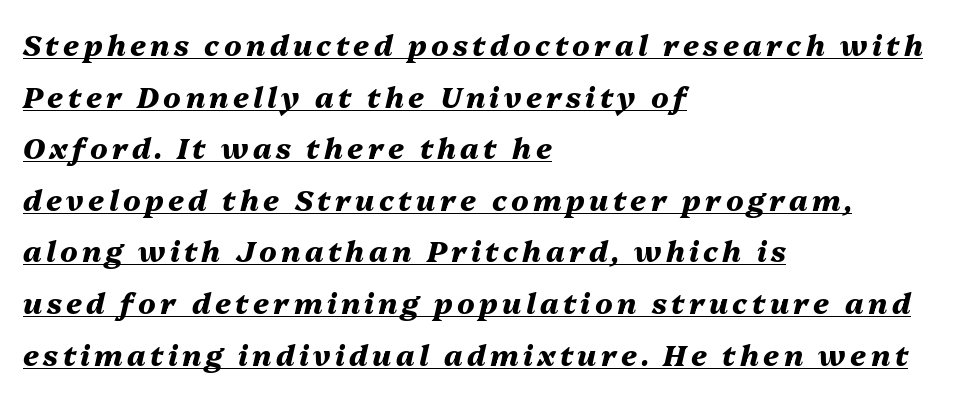
Q: Is the text bold? A: Yes.
Q: Is the text italic (slanted)? A: Yes, it leans right by about 13 degrees.
Q: Is the text underlined? A: Yes.
Q: How is the paragraph aligned? A: Left-aligned.
Q: Width (condensed, normal, or wide)? A: Normal.
Q: Stroke contrast? A: Medium.
Q: x-height? A: Medium.
Q: Monospaced? A: No.
